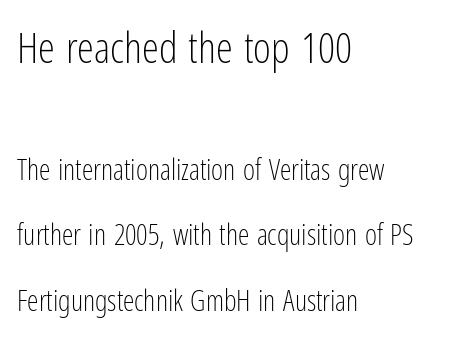
Leading is clearly above the norm, producing a sparse column. Does the lettering tilt? It doesn't — this is upright. Note: larger setting up top, smaller setting below. Visually the block forms a straight wall on the left and a jagged coastline on the right.
